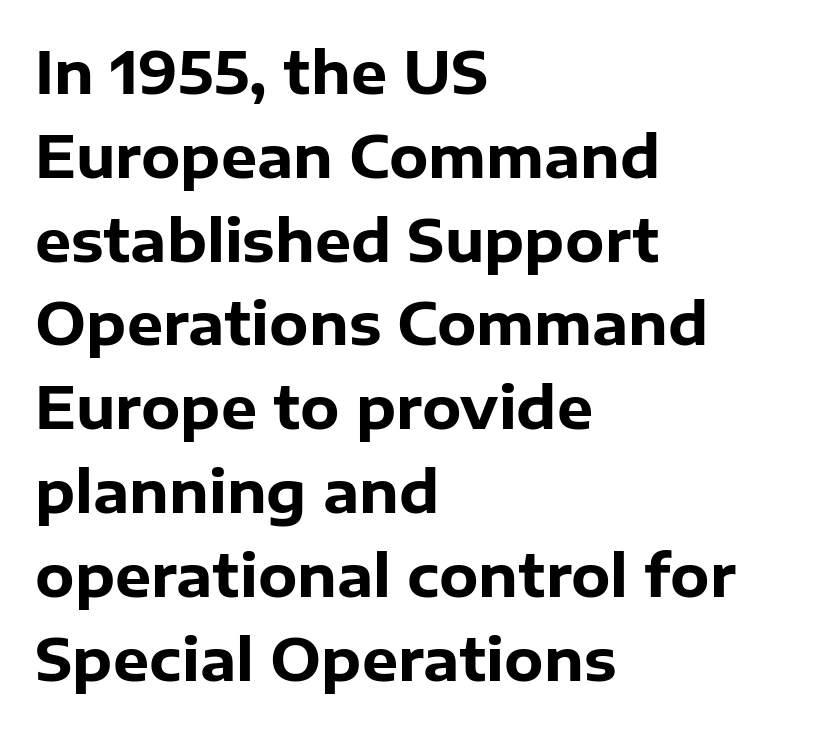
The image shows 57 px heavy sans-serif type, upright; set left-aligned, normal line spacing (1.47x), normal letter spacing, not underlined; low stroke contrast and a medium x-height.
